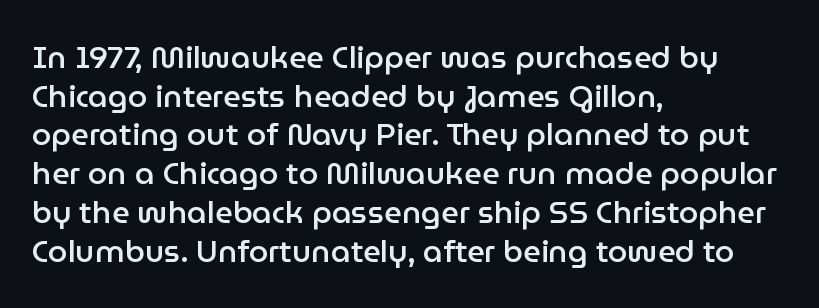
Q: Is the text bold? A: Semi-bold.
Q: Is the text italic (slanted)? A: No, it is upright.
Q: Is the typeface a serif or a sans-serif typeface? A: Sans-serif.
Q: Is the text underlined? A: No.
Q: How is the paragraph aligned? A: Left-aligned.
Q: Is the spacing between letters normal or unusually wide? A: Normal.
Q: Is the spacing between lines tight, normal or loose? A: Normal.
Q: Width (condensed, normal, or wide)? A: Normal.
Q: Stroke contrast? A: Low.
Q: x-height? A: Medium.
Q: Monospaced? A: No.
